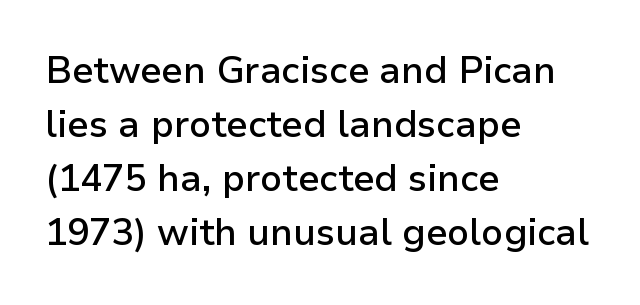
Left-aligned paragraph, ragged on the right. There is no visible air inserted between adjacent glyphs. Do the characters align in a grid? No, the font is proportional. A typesetter would mark this as roman, not italic. The glyphs in this specimen are sans serif.
